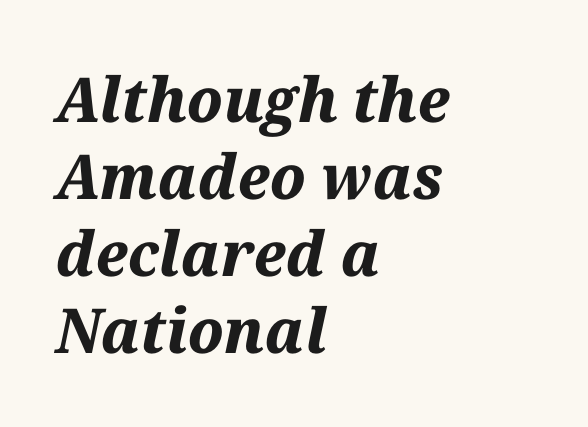
Q: Is the text bold? A: Yes.
Q: Is the text italic (slanted)? A: Yes, it leans right by about 12 degrees.
Q: Is the text underlined? A: No.
Q: How is the paragraph aligned? A: Left-aligned.
Q: Is the spacing between letters normal or unusually wide? A: Normal.
Q: Width (condensed, normal, or wide)? A: Normal.
Q: Stroke contrast? A: Medium.
Q: x-height? A: Medium.
Q: Monospaced? A: No.
